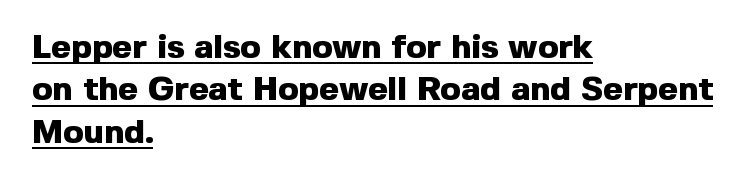
Q: Is the text bold? A: Yes.
Q: Is the text italic (slanted)? A: No, it is upright.
Q: Is the typeface a serif or a sans-serif typeface? A: Sans-serif.
Q: Is the text underlined? A: Yes.
Q: How is the paragraph aligned? A: Left-aligned.
Q: Is the spacing between letters normal or unusually wide? A: Normal.
Q: Is the spacing between lines tight, normal or loose? A: Normal.
Q: Width (condensed, normal, or wide)? A: Normal.
Q: x-height? A: Medium.
Q: Monospaced? A: No.
